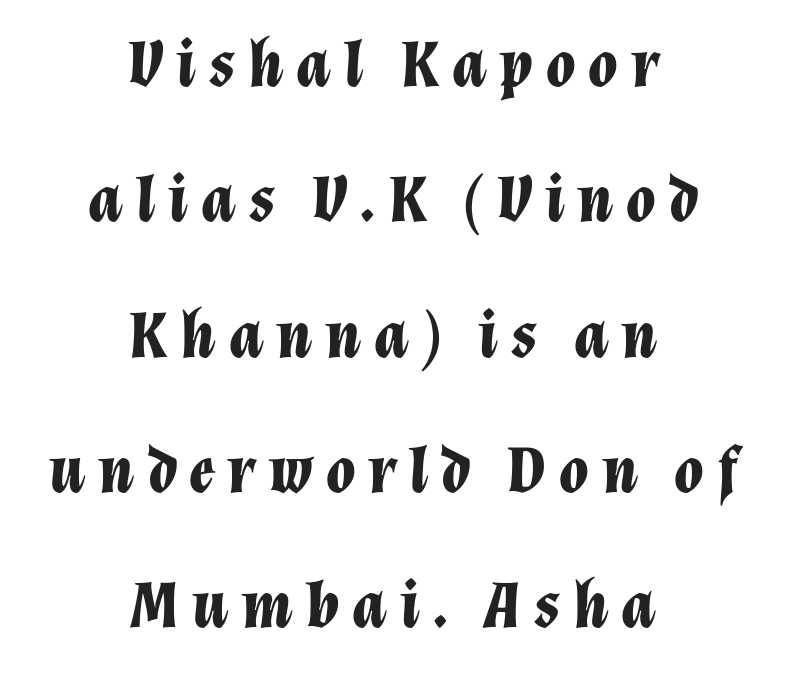
The image shows 67 px bold type, italic (leaning right); set centered, loose line spacing (2.02x), not underlined; low stroke contrast and a medium x-height.
